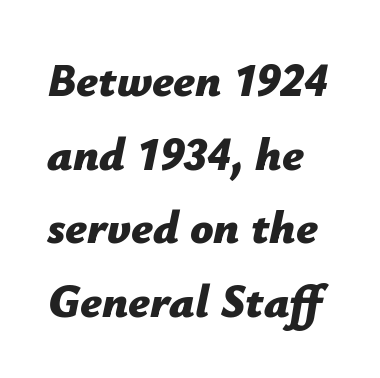
The image shows 46 px bold type, italic (leaning right); set left-aligned, normal line spacing (1.6x), normal letter spacing, not underlined; low stroke contrast and a medium x-height.
